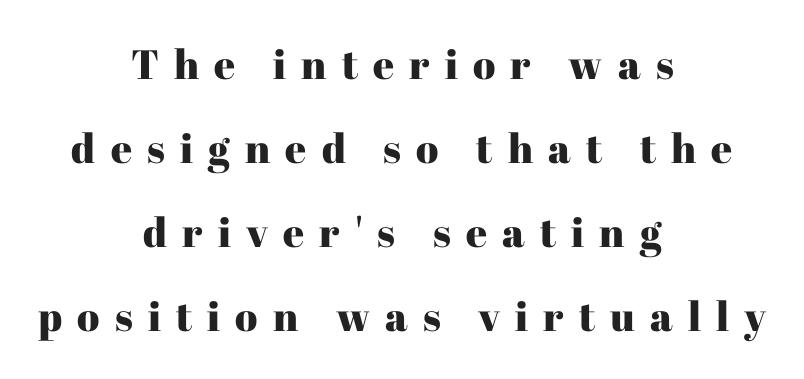
Q: Is the text italic (slanted)? A: No, it is upright.
Q: Is the typeface a serif or a sans-serif typeface? A: Serif.
Q: Is the text underlined? A: No.
Q: How is the paragraph aligned? A: Centered.
Q: Is the spacing between letters normal or unusually wide? A: Unusually wide.
Q: Is the spacing between lines tight, normal or loose? A: Loose.
Q: Width (condensed, normal, or wide)? A: Normal.
Q: Stroke contrast? A: High.
Q: x-height? A: Medium.
Q: Monospaced? A: No.
